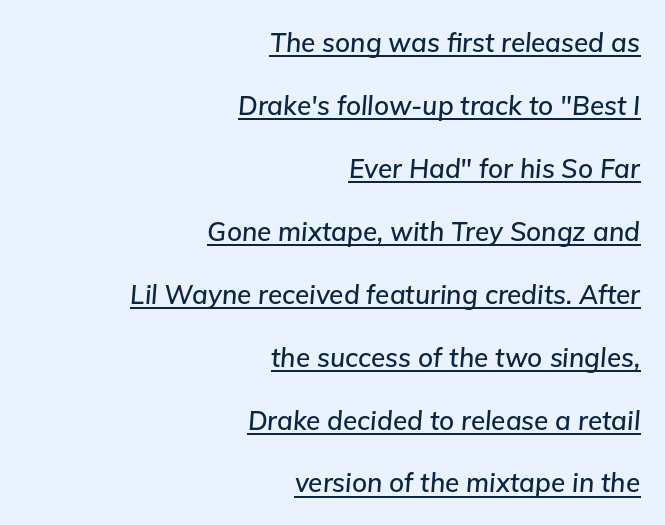
The image shows 26 px text type, italic (leaning right); set right-aligned, loose line spacing (2.42x), normal letter spacing, underlined.
